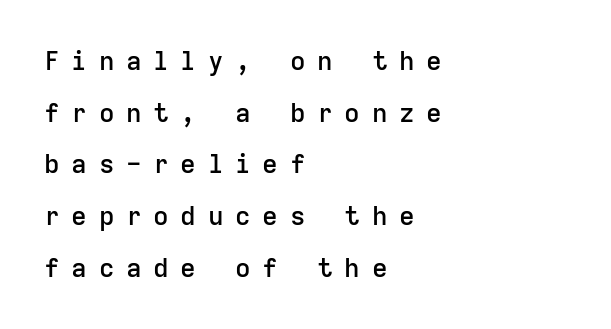
The image shows 26 px text type, upright; set left-aligned, loose line spacing (1.99x), unusually wide letter spacing (+0.45 em), not underlined.
